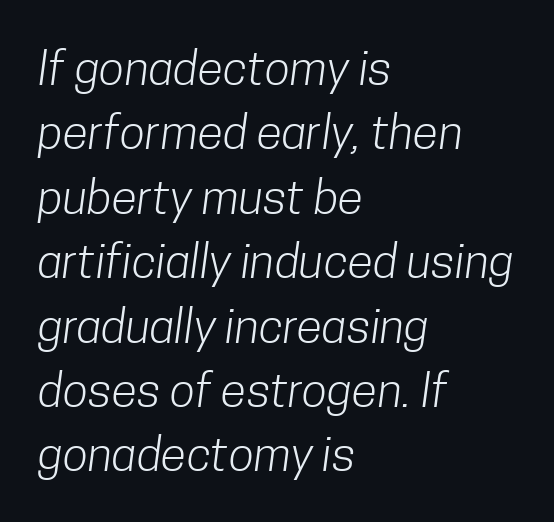
Examine the stroke ends and you'll find no serifs. The zone under the glyphs is completely vacant. The letterforms sit shoulder to shoulder at normal distance. You could not count columns in this text — the font is proportionally spaced.
